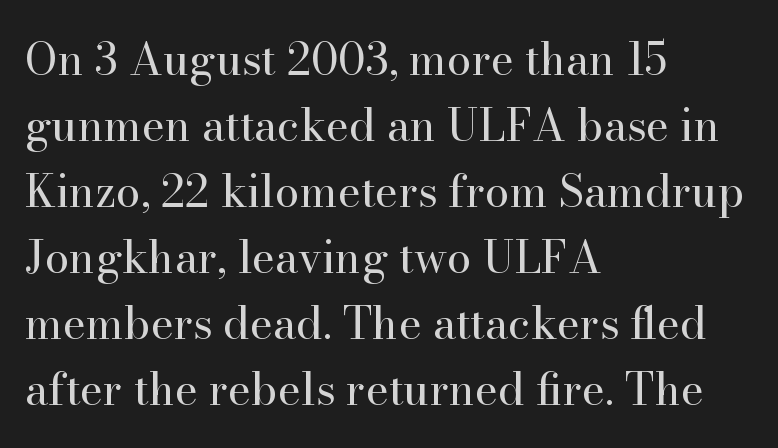
Q: Is the text bold? A: No.
Q: Is the text italic (slanted)? A: No, it is upright.
Q: Is the typeface a serif or a sans-serif typeface? A: Serif.
Q: Is the text underlined? A: No.
Q: How is the paragraph aligned? A: Left-aligned.
Q: Is the spacing between letters normal or unusually wide? A: Normal.
Q: Is the spacing between lines tight, normal or loose? A: Normal.
Q: Width (condensed, normal, or wide)? A: Normal.
Q: Stroke contrast? A: High.
Q: x-height? A: Small.
Q: Monospaced? A: No.
